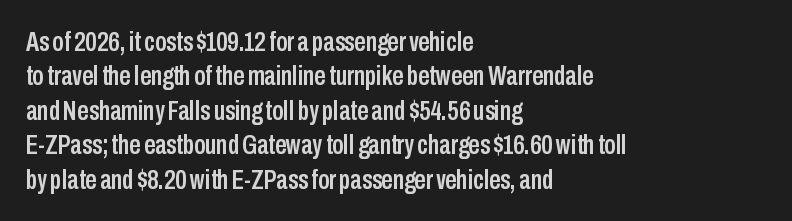
{"serif": "no", "italic": "no", "width": "condensed", "stroke_contrast": "low", "x_height": "medium", "monospaced": "no", "underline": "no", "align": "left", "line_spacing_ratio": 1.23, "letter_spacing": "normal", "letter_spacing_em": 0.0, "glyph_px": 28}
